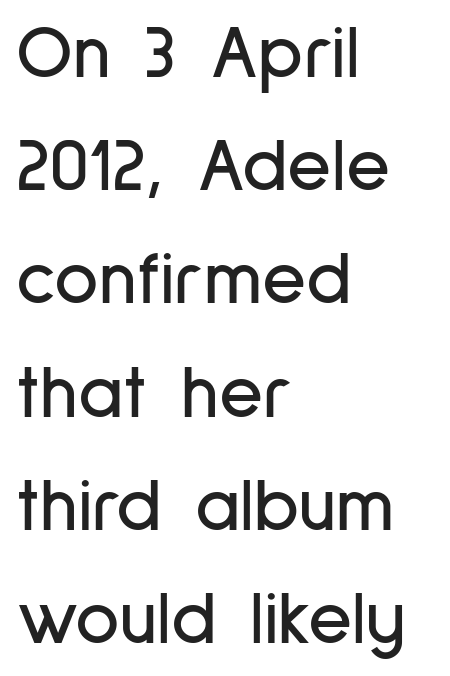
The image shows 76 px condensed sans-serif type, upright; set left-aligned, normal line spacing (1.49x), normal letter spacing, not underlined; low stroke contrast and a medium x-height.
